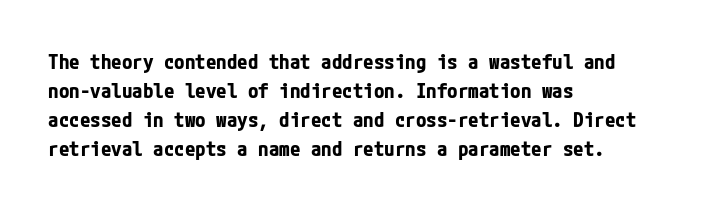
Q: Is the text bold? A: Yes.
Q: Is the text italic (slanted)? A: No, it is upright.
Q: Is the text underlined? A: No.
Q: How is the paragraph aligned? A: Left-aligned.
Q: Is the spacing between letters normal or unusually wide? A: Normal.
Q: Is the spacing between lines tight, normal or loose? A: Normal.
